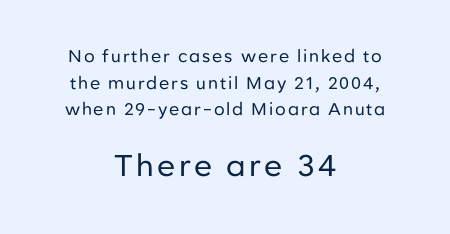
The image shows 30 px regular-weight sans-serif type, upright; set centered, normal line spacing (1.57x), not underlined; the second (bottom) block is 1.76x larger; low stroke contrast and a medium x-height.
